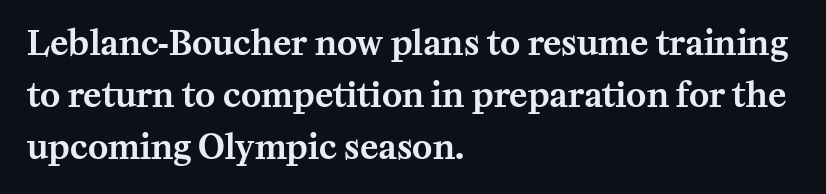
Q: Is the text italic (slanted)? A: No, it is upright.
Q: Is the typeface a serif or a sans-serif typeface? A: Serif.
Q: Is the text underlined? A: No.
Q: How is the paragraph aligned? A: Left-aligned.
Q: Is the spacing between letters normal or unusually wide? A: Normal.
Q: Is the spacing between lines tight, normal or loose? A: Normal.
Q: Width (condensed, normal, or wide)? A: Normal.
Q: Stroke contrast? A: Medium.
Q: x-height? A: Medium.
Q: Monospaced? A: No.
